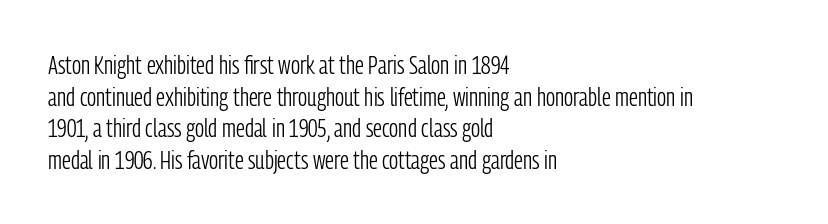
Q: Is the text bold? A: No.
Q: Is the text italic (slanted)? A: No, it is upright.
Q: Is the text underlined? A: No.
Q: How is the paragraph aligned? A: Left-aligned.
Q: Is the spacing between letters normal or unusually wide? A: Normal.
